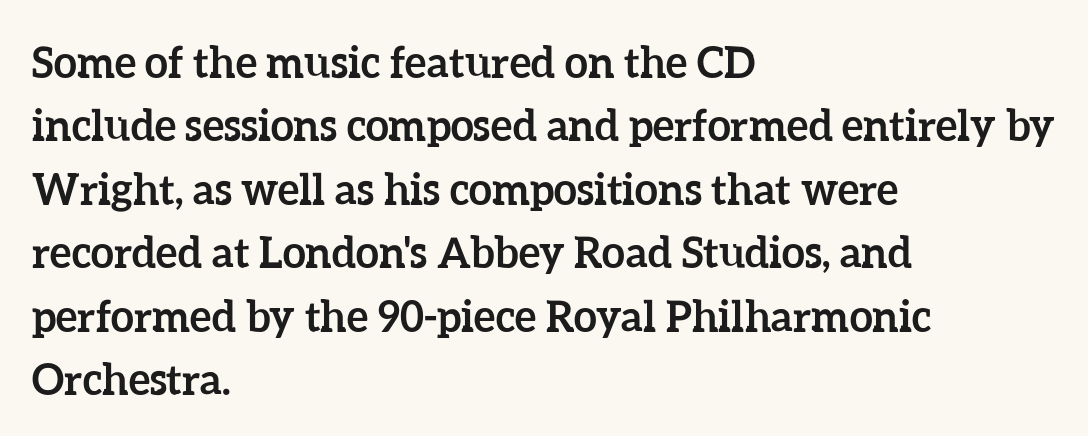
These lines are set flush left with a ragged right edge. Pretty heavy lettering here — definitely bold. Underline: absent. This is roman type, the default non-slanted kind. No extra tracking has been applied to these lines. Looks like regular typesetting: each glyph gets only the width it needs.
